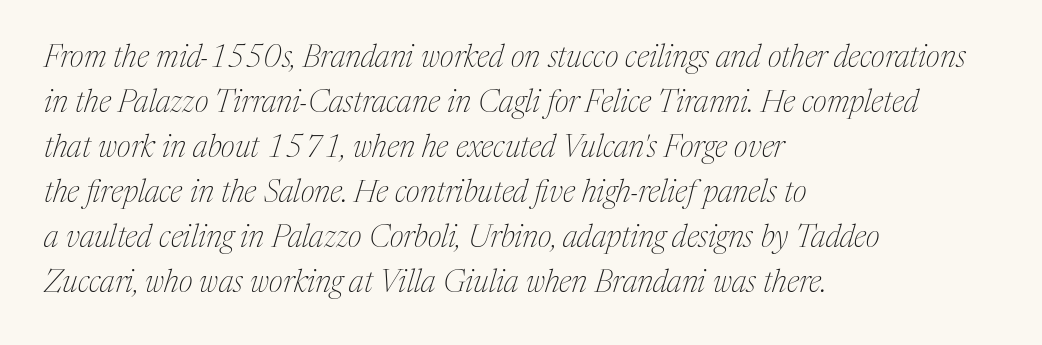
Q: Is the text bold? A: No.
Q: Is the text italic (slanted)? A: Yes, it leans right by about 17 degrees.
Q: Is the typeface a serif or a sans-serif typeface? A: Serif.
Q: Is the text underlined? A: No.
Q: How is the paragraph aligned? A: Left-aligned.
Q: Is the spacing between letters normal or unusually wide? A: Normal.
Q: Is the spacing between lines tight, normal or loose? A: Normal.
Q: Width (condensed, normal, or wide)? A: Normal.
Q: Stroke contrast? A: Medium.
Q: x-height? A: Medium.
Q: Monospaced? A: No.
